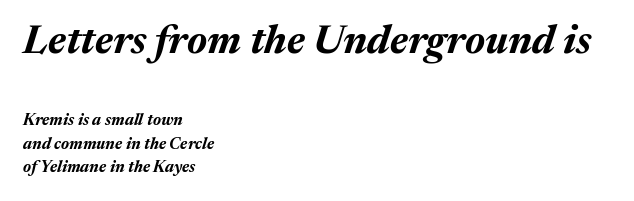
{"italic": "yes", "lean": "right", "slant_degrees": 17, "bold": "yes", "weight": "bold", "width": "normal", "stroke_contrast": "medium", "x_height": "medium", "monospaced": "no", "underline": "no", "align": "left", "line_spacing": "normal", "line_spacing_ratio": 1.46, "letter_spacing": "normal", "letter_spacing_em": 0.0, "larger_block": "first", "size_ratio": 2.5, "glyph_px": 40}
